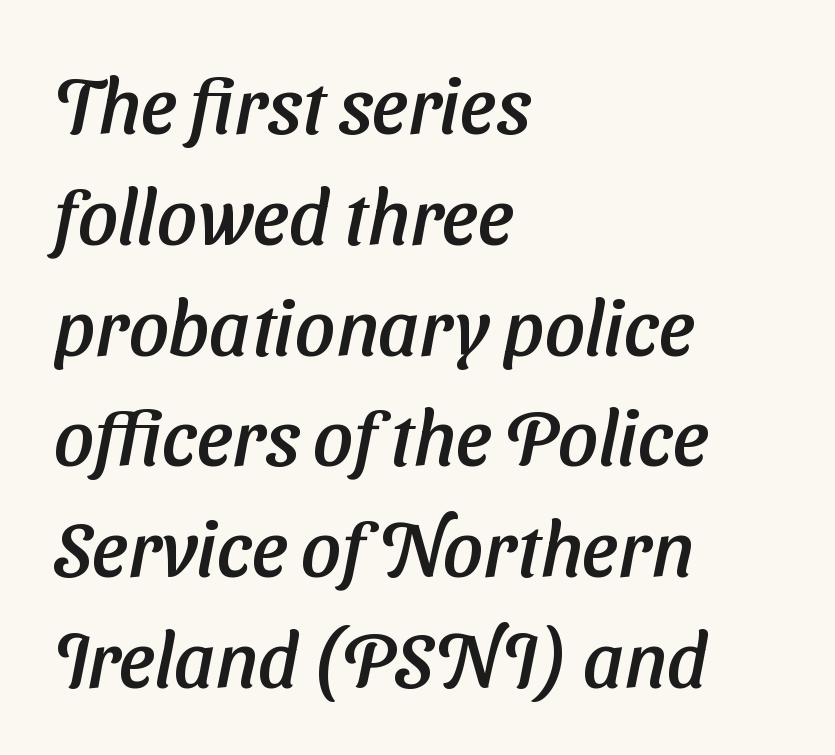
The horizontal fit of the characters is conventional and even. Students, observe: this is what conventionally led text looks like. A sans-serif font was chosen for this passage. The rendering uses natural spacing where letterforms have individual widths.
